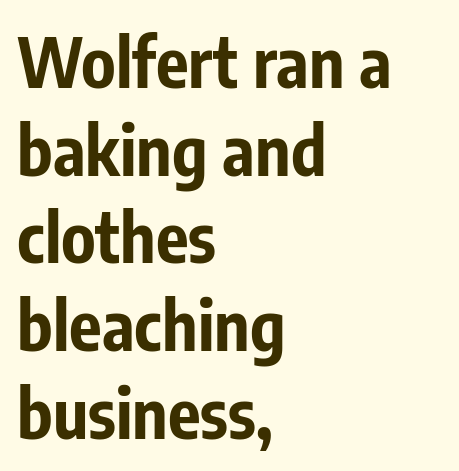
Q: Is the text bold? A: Yes.
Q: Is the text italic (slanted)? A: No, it is upright.
Q: Is the typeface a serif or a sans-serif typeface? A: Sans-serif.
Q: Is the text underlined? A: No.
Q: How is the paragraph aligned? A: Left-aligned.
Q: Is the spacing between letters normal or unusually wide? A: Normal.
Q: Is the spacing between lines tight, normal or loose? A: Normal.
Q: Width (condensed, normal, or wide)? A: Condensed.
Q: Stroke contrast? A: Low.
Q: x-height? A: Medium.
Q: Monospaced? A: No.
